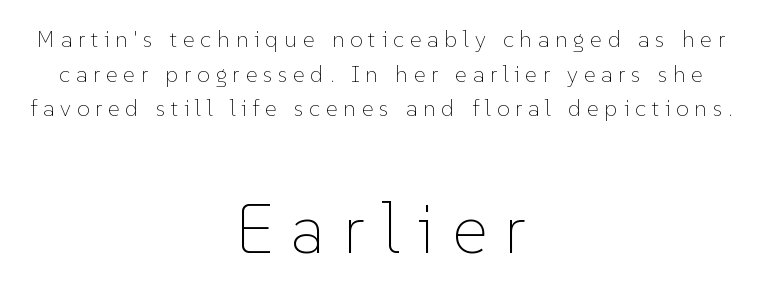
These lines sit exactly where default settings would place them. This is the regular roman posture of the typeface. Visually the block forms a symmetrical silhouette, jagged on both flanks. The font is comparable to plain body text, perhaps lighter.
